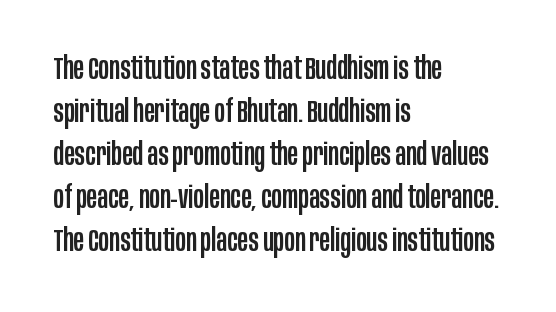
The image shows 32 px condensed sans-serif type, upright; set left-aligned, normal line spacing (1.34x), normal letter spacing, not underlined; low stroke contrast and a large x-height.
